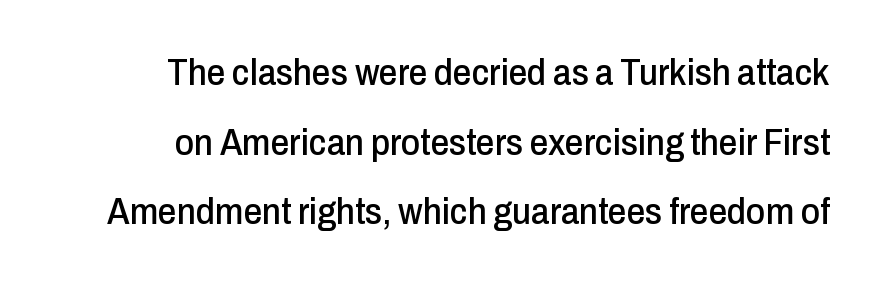
Honestly, the letter spacing is just normal — you wouldn't notice it. Nope, no serifs anywhere on these letters. Posture: vertical. Each letter keeps its own natural width here, so spacing adapts to shape.
